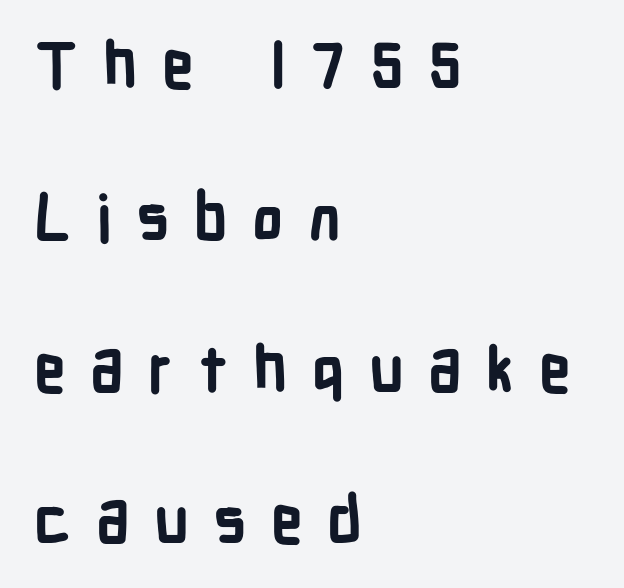
{"serif": "no", "italic": "no", "bold": "yes", "weight": "bold", "width": "condensed", "stroke_contrast": "low", "x_height": "medium", "monospaced": "no", "underline": "no", "align": "left", "line_spacing": "loose", "line_spacing_ratio": 2.41, "letter_spacing": "wide", "letter_spacing_em": 0.39, "glyph_px": 63}
